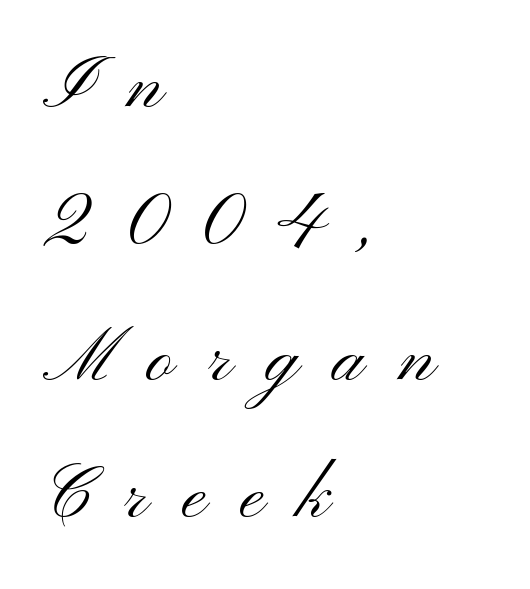
The face used here is proportionally spaced, like ordinary book or web type. The type family on display is of the sans-serif kind. Spacing between characters has been opened up far beyond the box default. A light-to-regular cut is what we see here. A clean baseline with only descenders dipping below it.
